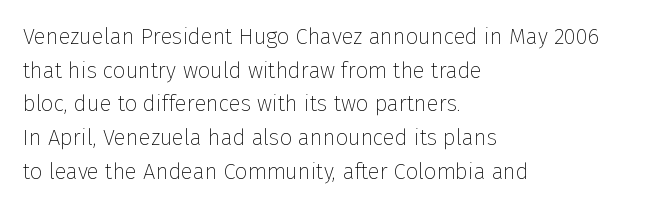
Q: Is the text bold? A: No.
Q: Is the text italic (slanted)? A: No, it is upright.
Q: Is the text underlined? A: No.
Q: How is the paragraph aligned? A: Left-aligned.
Q: Is the spacing between letters normal or unusually wide? A: Normal.
Q: Is the spacing between lines tight, normal or loose? A: Normal.
